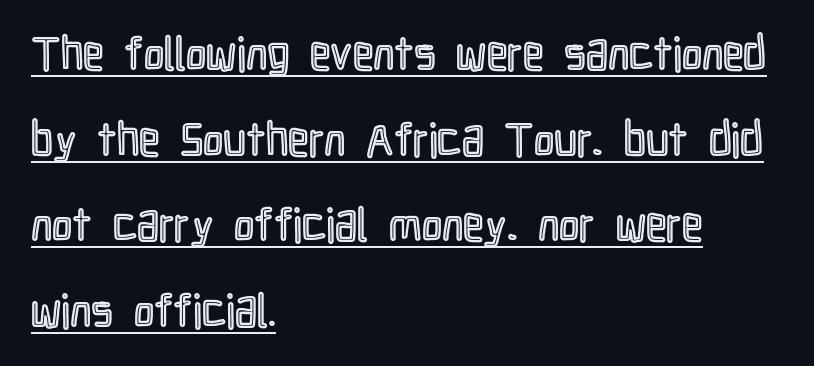
Short note: letters normally spaced. Horizontally, the lines are justified to the leading edge only. Do the letters lean? They stand straight. Has an underline been added? It has. Think of a printed novel: that variable character pitch is what you see here.
